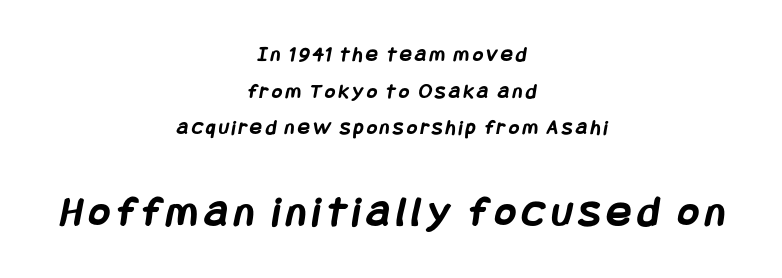
{"serif": "no", "bold": "yes", "weight": "semibold", "width": "condensed", "stroke_contrast": "low", "x_height": "large", "underline": "no", "align": "center", "line_spacing": "normal", "line_spacing_ratio": 1.67, "larger_block": "second", "size_ratio": 2.05, "glyph_px": 45}
